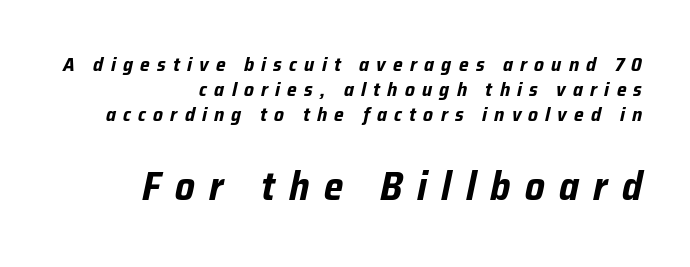
Bigger letters appear in the bottom chunk; the top chunk is reduced. The rendering inserts visible extra space after every character. Anything drawn beneath the words? Only blank space. The sample has been set heavy, in full bold. If you drew a ruler down the right edge, every line would touch it.
